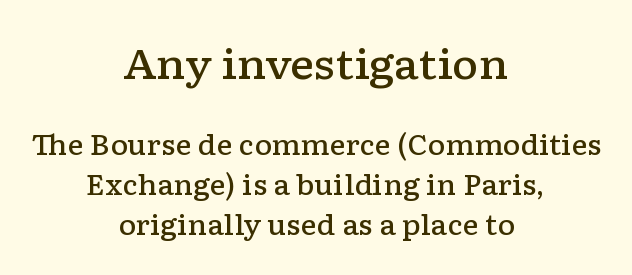
The image shows 41 px semibold, wide serif type, upright; set centered, normal line spacing (1.48x), normal letter spacing, not underlined; the first (top) block is 1.52x larger; low stroke contrast and a medium x-height.
